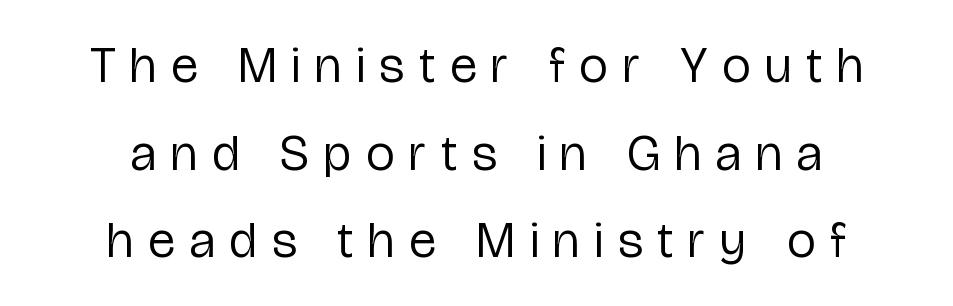
Q: Is the text bold? A: No.
Q: Is the text italic (slanted)? A: No, it is upright.
Q: Is the typeface a serif or a sans-serif typeface? A: Sans-serif.
Q: Is the text underlined? A: No.
Q: How is the paragraph aligned? A: Centered.
Q: Is the spacing between letters normal or unusually wide? A: Unusually wide.
Q: Width (condensed, normal, or wide)? A: Condensed.
Q: Stroke contrast? A: Low.
Q: x-height? A: Medium.
Q: Monospaced? A: No.
